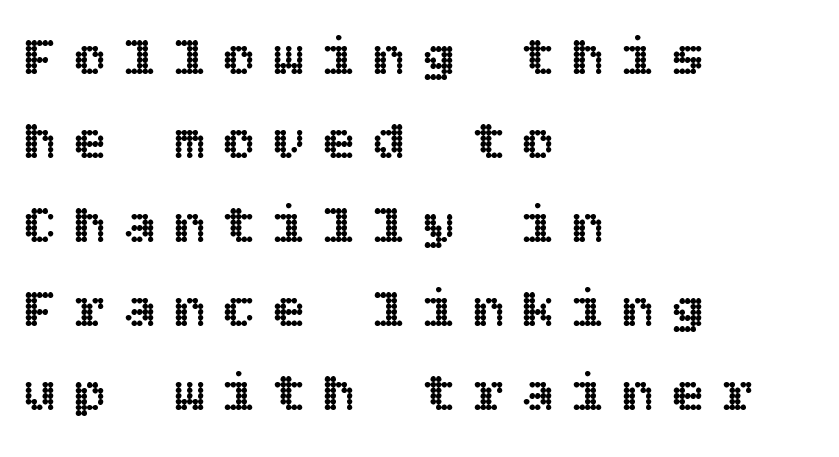
{"italic": "no", "width": "normal", "x_height": "large", "underline": "no", "align": "left", "line_spacing": "normal", "line_spacing_ratio": 1.5, "letter_spacing": "wide", "letter_spacing_em": 0.29, "glyph_px": 56}
